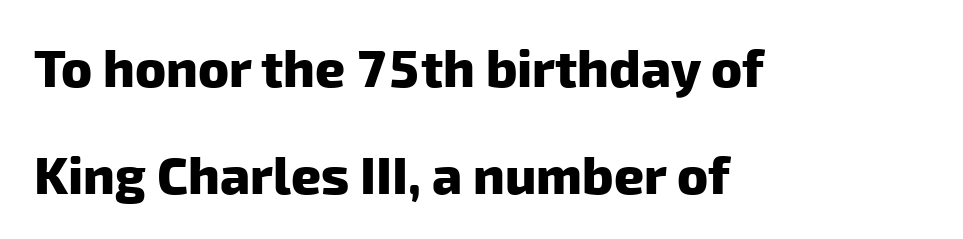
The image shows 52 px heavy sans-serif type; set left-aligned, loose line spacing (2.06x), normal letter spacing, not underlined; low stroke contrast and a medium x-height.
